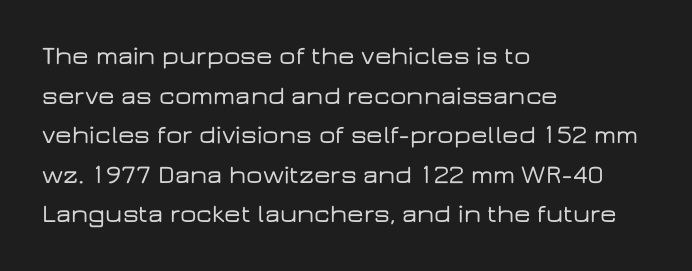
{"italic": "no", "underline": "no", "align": "left", "line_spacing": "normal", "line_spacing_ratio": 1.52, "letter_spacing": "normal", "letter_spacing_em": 0.0, "glyph_px": 26}
